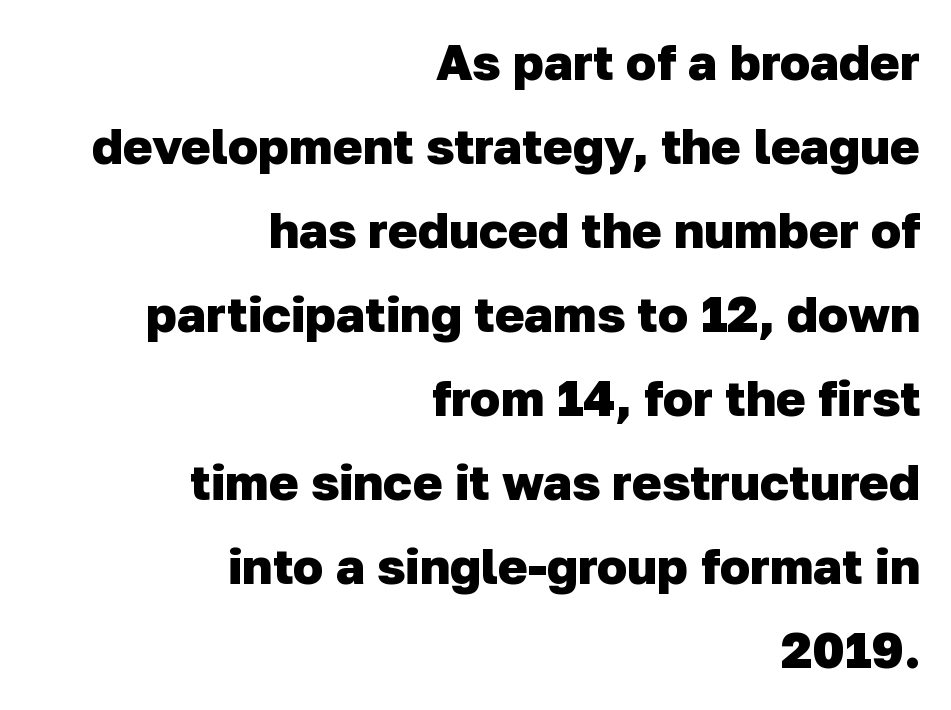
The image shows 50 px heavy sans-serif type; set right-aligned, normal line spacing (1.68x), normal letter spacing, not underlined; low stroke contrast and a medium x-height.
